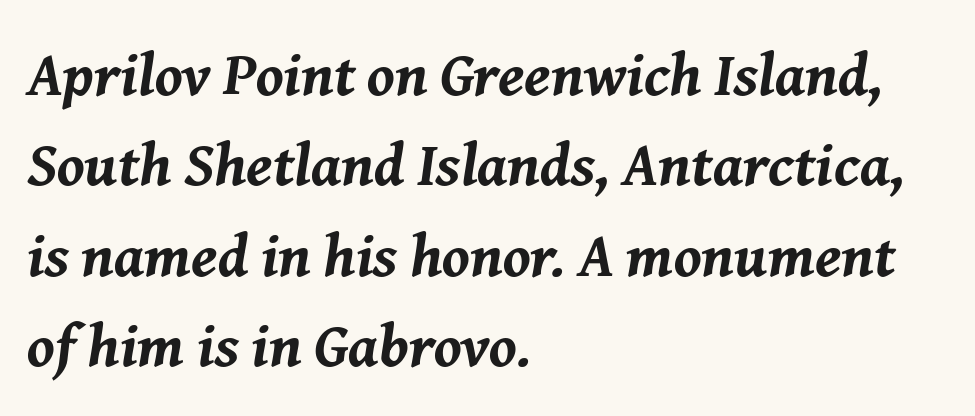
Q: Is the text bold? A: Yes.
Q: Is the text italic (slanted)? A: Yes, it leans right by about 8 degrees.
Q: Is the text underlined? A: No.
Q: How is the paragraph aligned? A: Left-aligned.
Q: Is the spacing between letters normal or unusually wide? A: Normal.
Q: Is the spacing between lines tight, normal or loose? A: Normal.
Q: Width (condensed, normal, or wide)? A: Normal.
Q: Stroke contrast? A: Medium.
Q: x-height? A: Medium.
Q: Monospaced? A: No.
